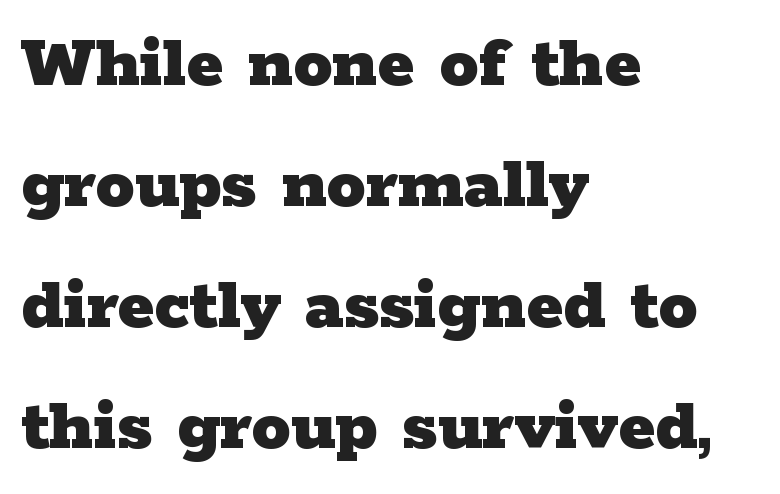
{"serif": "yes", "italic": "no", "bold": "yes", "weight": "heavy", "width": "wide", "stroke_contrast": "low", "x_height": "medium", "monospaced": "no", "underline": "no", "align": "left", "line_spacing": "normal", "line_spacing_ratio": 1.55, "letter_spacing": "normal", "letter_spacing_em": 0.0, "glyph_px": 78}
